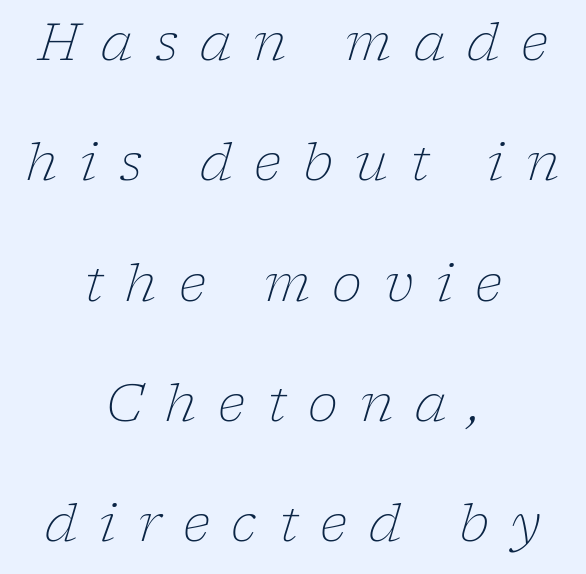
Q: Is the text bold? A: No.
Q: Is the text italic (slanted)? A: Yes, it leans right by about 17 degrees.
Q: Is the typeface a serif or a sans-serif typeface? A: Serif.
Q: Is the text underlined? A: No.
Q: How is the paragraph aligned? A: Centered.
Q: Is the spacing between letters normal or unusually wide? A: Unusually wide.
Q: Is the spacing between lines tight, normal or loose? A: Loose.
Q: Width (condensed, normal, or wide)? A: Normal.
Q: Stroke contrast? A: Low.
Q: x-height? A: Medium.
Q: Monospaced? A: No.
